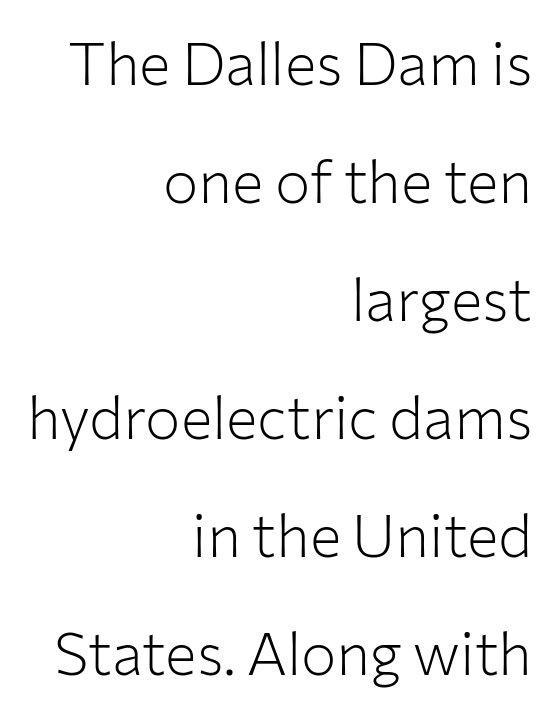
Does extra space separate the letters? No, they use regular spacing. Layout note: lines flush right. The rendering uses natural spacing where letterforms have individual widths. The letters stand straight up with perfectly vertical stems. Is this a sans? Yes — the strokes have no serifs. Any mark beneath the type? The region is blank.
